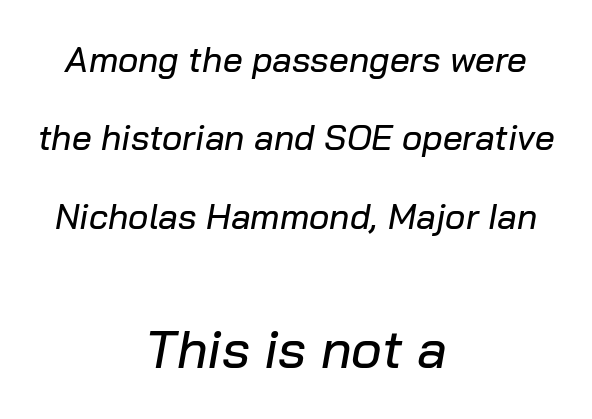
The image shows 53 px text type, italic (leaning right); set centered, loose line spacing (2.24x), normal letter spacing, not underlined; the second (bottom) block is 1.51x larger; low stroke contrast and a medium x-height.
